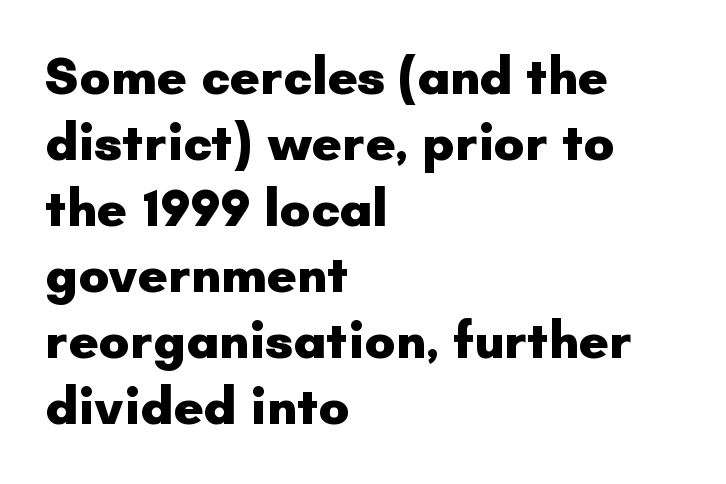
The image shows 52 px heavy sans-serif type, upright; set left-aligned, normal line spacing (1.27x), normal letter spacing, not underlined; low stroke contrast and a small x-height.
